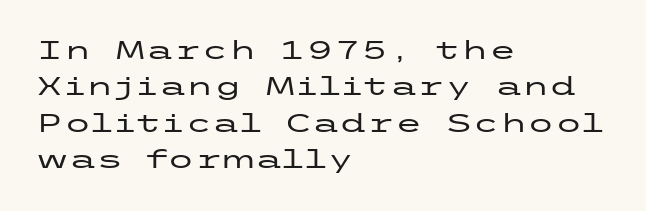
Plain, unruled lines of type. The type is set solid horizontally, with unmodified tracking. Tall strokes in this sample are plumb rather than angled. Regarding leading, the lines here are spaced in the standard way.
